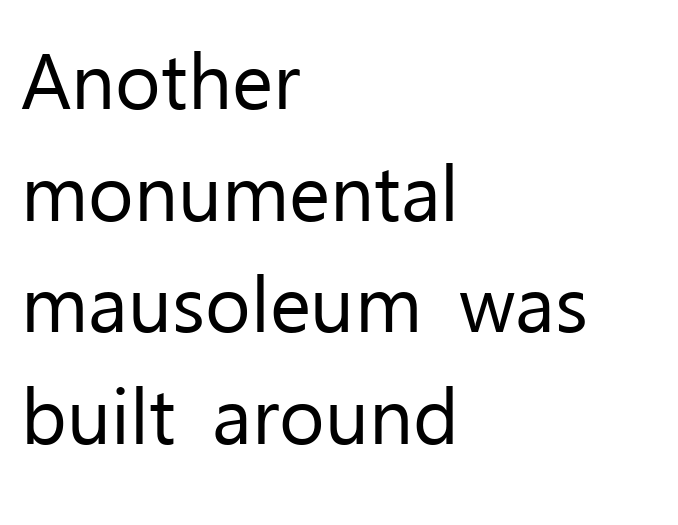
Q: Is the text bold? A: No.
Q: Is the text italic (slanted)? A: No, it is upright.
Q: Is the typeface a serif or a sans-serif typeface? A: Sans-serif.
Q: Is the text underlined? A: No.
Q: How is the paragraph aligned? A: Left-aligned.
Q: Is the spacing between letters normal or unusually wide? A: Normal.
Q: Is the spacing between lines tight, normal or loose? A: Normal.
Q: Width (condensed, normal, or wide)? A: Normal.
Q: Stroke contrast? A: Low.
Q: x-height? A: Medium.
Q: Monospaced? A: No.
